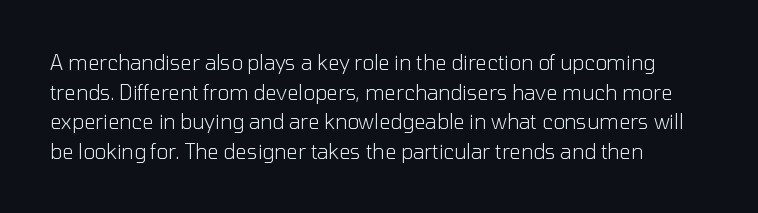
The image shows 20 px text type, upright; set normal line spacing (1.48x), normal letter spacing, not underlined.
